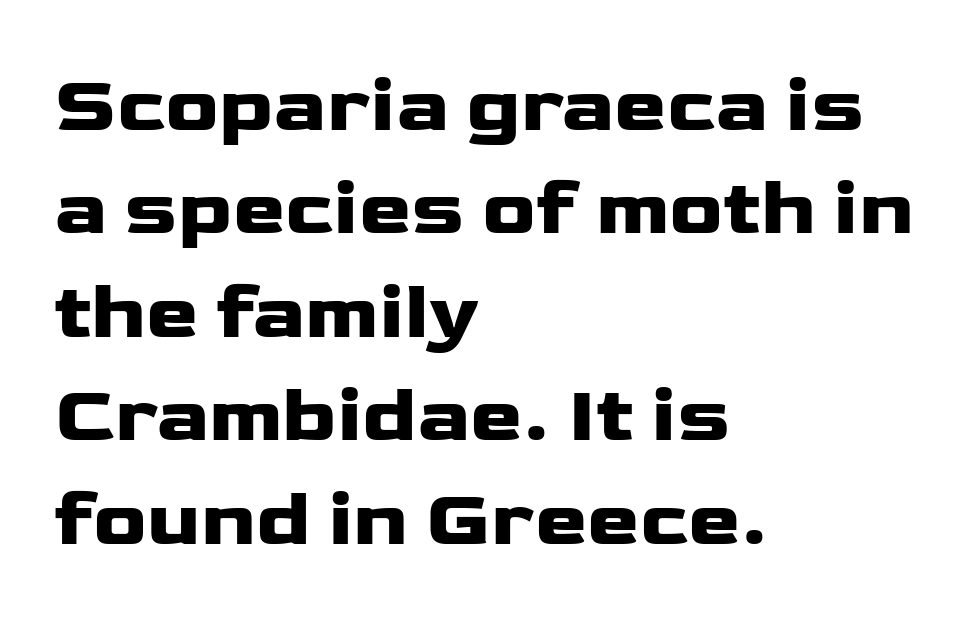
The setting favours the left margin, as ordinary paragraphs usually do. You could call the tracking neutral — neither tight nor loose. Glance below the letters and you will spot only blank space. The glyphs in this specimen are sans serif. In terms of posture, this sample is upright. Here the designer chose a conventional face with non-uniform glyph widths.
